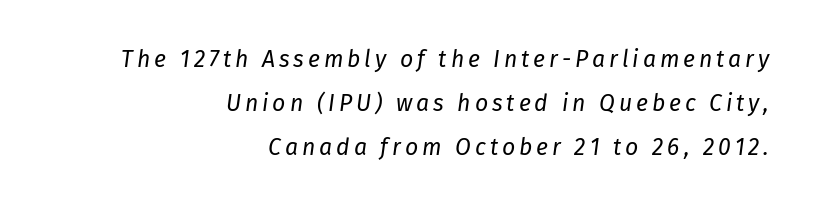
{"italic": "yes", "lean": "right", "slant_degrees": 8, "bold": "no", "underline": "no", "align": "right", "line_spacing": "loose", "line_spacing_ratio": 1.92, "glyph_px": 23}
